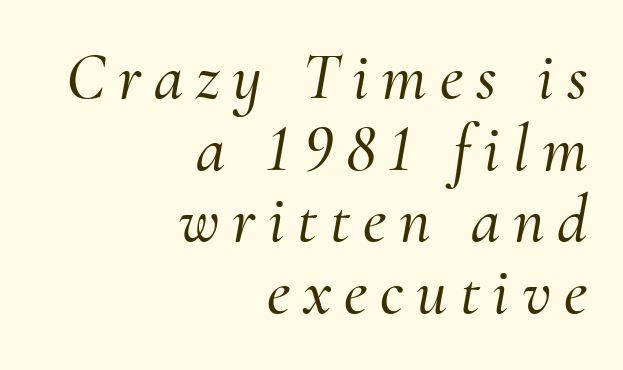
Q: Is the text italic (slanted)? A: Yes, it leans right by about 10 degrees.
Q: Is the typeface a serif or a sans-serif typeface? A: Serif.
Q: Is the text underlined? A: No.
Q: How is the paragraph aligned? A: Right-aligned.
Q: Is the spacing between lines tight, normal or loose? A: Tight.
Q: Width (condensed, normal, or wide)? A: Normal.
Q: Stroke contrast? A: Medium.
Q: x-height? A: Small.
Q: Monospaced? A: No.
